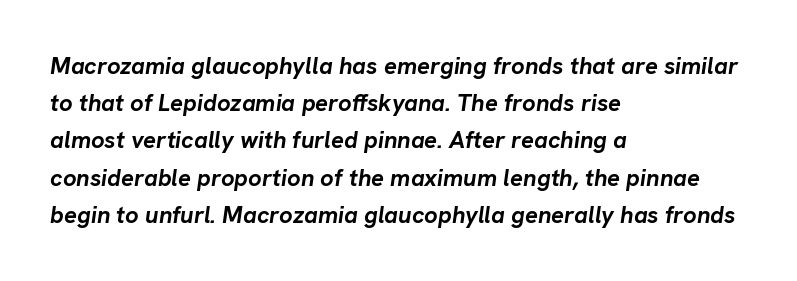
Q: Is the text bold? A: Yes.
Q: Is the text italic (slanted)? A: Yes, it leans right by about 8 degrees.
Q: Is the text underlined? A: No.
Q: How is the paragraph aligned? A: Left-aligned.
Q: Is the spacing between letters normal or unusually wide? A: Normal.
Q: Is the spacing between lines tight, normal or loose? A: Normal.
